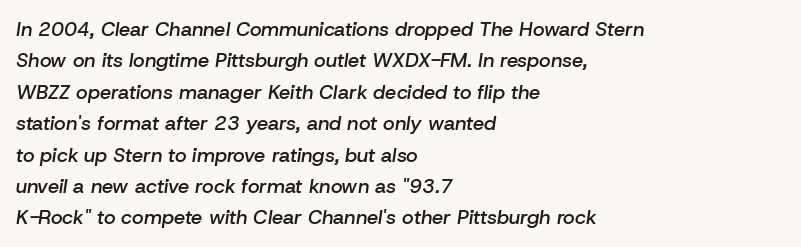
The image shows 20 px text type, italic (leaning right); set left-aligned, normal line spacing (1.57x), normal letter spacing, not underlined.
